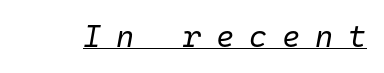
The image shows 31 px regular-weight type, italic (leaning right), monospaced; set unusually wide letter spacing (+0.48 em), underlined; low stroke contrast and a medium x-height.
